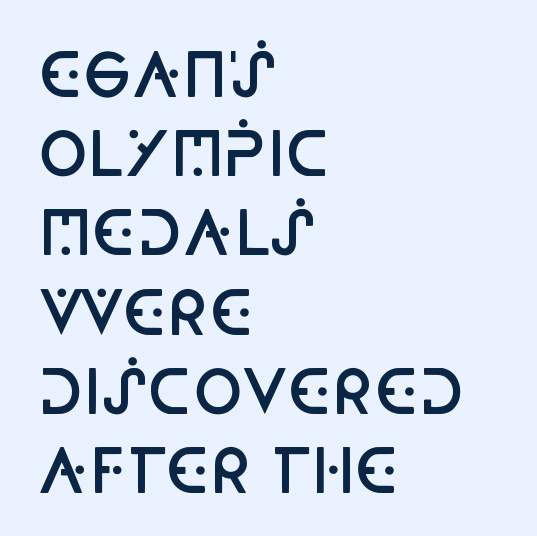
The passage shown has conventional tracking throughout. The compositor pushed each line to the left boundary. Looks like regular typesetting: each glyph gets only the width it needs. Decoration check: the copy has no underline.
